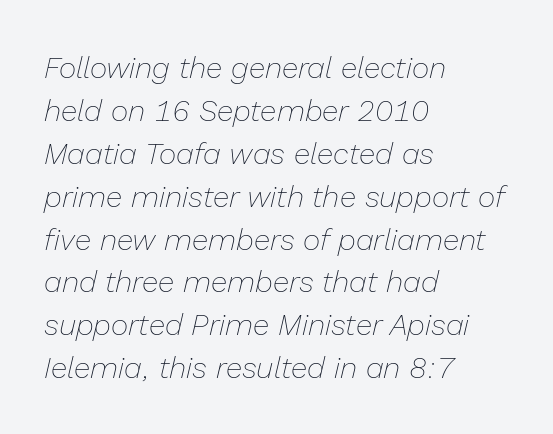
The letters are slanted; this is an italic face. The space between consecutive lines is moderate. Think of a printed novel: that variable character pitch is what you see here. Only glyphs here, with clear space below each row. Left-aligned paragraph, ragged on the right. Is the letter spacing exaggerated? No — it looks like the ordinary default.
